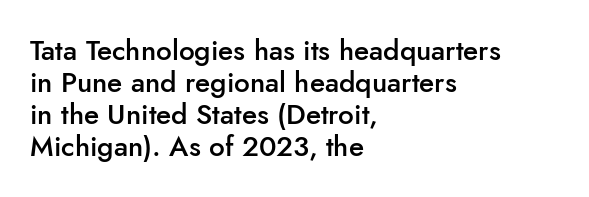
{"serif": "no", "italic": "no", "bold": "semi", "weight": "semibold", "width": "normal", "stroke_contrast": "low", "x_height": "small", "monospaced": "no", "underline": "no", "align": "left", "line_spacing": "tight", "line_spacing_ratio": 1.14, "letter_spacing": "normal", "letter_spacing_em": 0.0, "glyph_px": 28}
